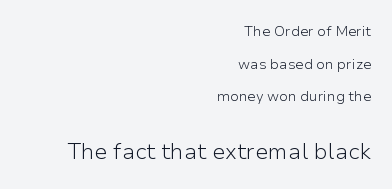
Q: Is the text bold? A: No.
Q: Is the text italic (slanted)? A: No, it is upright.
Q: Is the text underlined? A: No.
Q: How is the paragraph aligned? A: Right-aligned.
Q: Is the spacing between letters normal or unusually wide? A: Normal.
Q: Is the spacing between lines tight, normal or loose? A: Loose.
Q: Which block of text is set in a larger size, the first (top) or the second (bottom)? A: The second (bottom) one.
